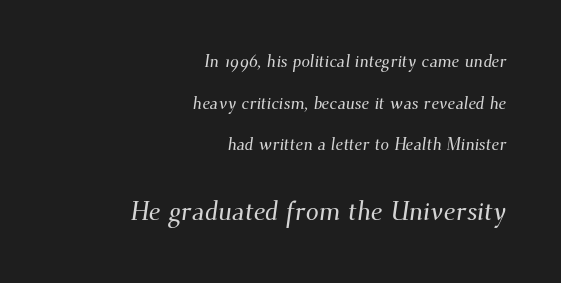
The image shows 26 px text type; set right-aligned, loose line spacing (2.45x), normal letter spacing, not underlined; the second (bottom) block is 1.53x larger.
